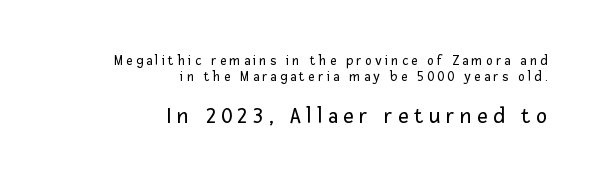
{"italic": "no", "bold": "no", "underline": "no", "align": "right", "line_spacing_ratio": 1.16, "letter_spacing": "wide", "letter_spacing_em": 0.24, "larger_block": "second", "size_ratio": 1.64, "glyph_px": 23}
